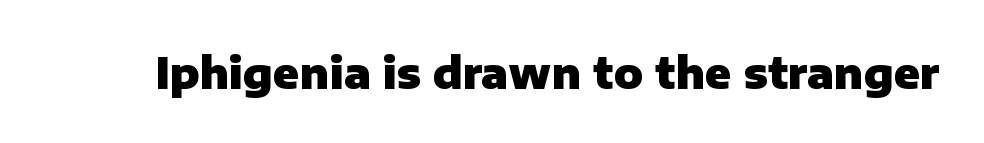
Set as a true bold cut, around the 700 mark. This rendering leaves character spacing at its baseline value. Serifs: no, the terminals of the letterforms are clean. Underlining? Definitely not there.
